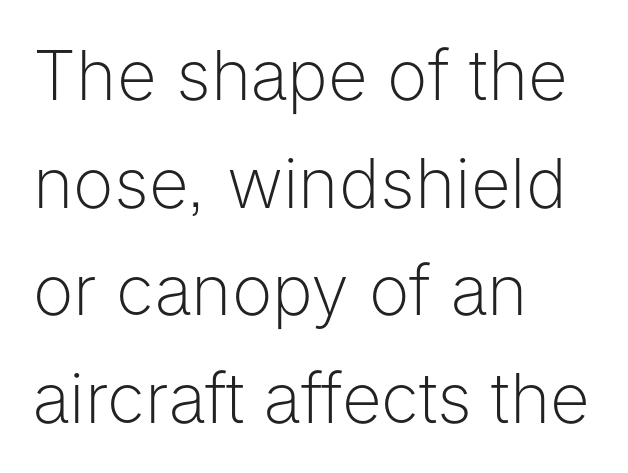
Q: Is the text bold? A: No.
Q: Is the text italic (slanted)? A: No, it is upright.
Q: Is the typeface a serif or a sans-serif typeface? A: Sans-serif.
Q: Is the text underlined? A: No.
Q: How is the paragraph aligned? A: Left-aligned.
Q: Is the spacing between letters normal or unusually wide? A: Normal.
Q: Is the spacing between lines tight, normal or loose? A: Normal.
Q: Width (condensed, normal, or wide)? A: Normal.
Q: Stroke contrast? A: Low.
Q: x-height? A: Medium.
Q: Monospaced? A: No.
